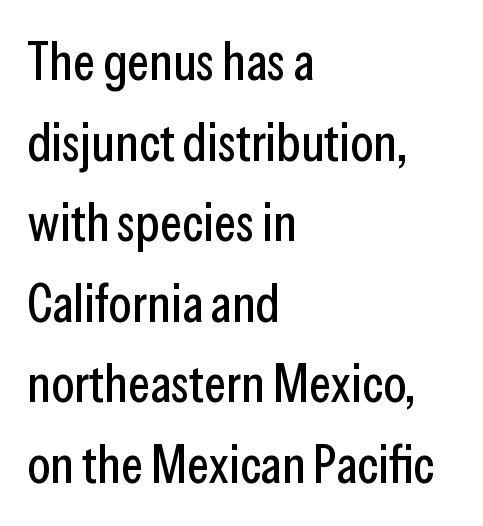
The image shows 53 px condensed sans-serif type, upright; set left-aligned, normal line spacing (1.52x), normal letter spacing, not underlined; low stroke contrast and a medium x-height.
